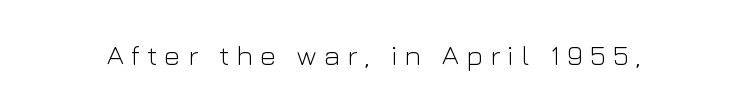
Q: Is the text bold? A: No.
Q: Is the text italic (slanted)? A: No, it is upright.
Q: Is the typeface a serif or a sans-serif typeface? A: Sans-serif.
Q: Is the text underlined? A: No.
Q: Is the spacing between letters normal or unusually wide? A: Unusually wide.
Q: Width (condensed, normal, or wide)? A: Normal.
Q: Stroke contrast? A: Low.
Q: x-height? A: Medium.
Q: Monospaced? A: No.
